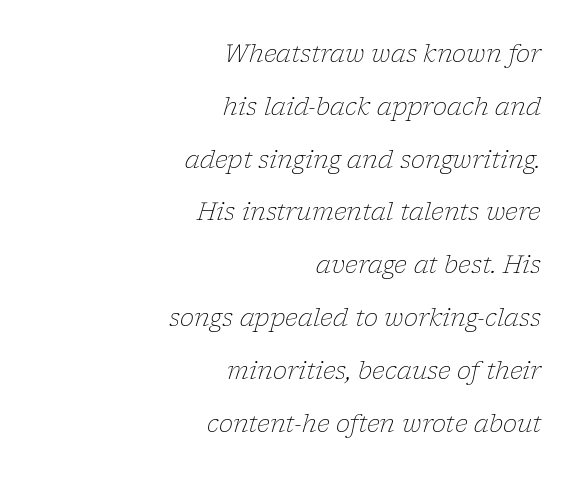
The cut favours lightness, reaching ordinary text weight at its darkest. The leading is generous, giving the passage an open texture. Students, note that the glyphs here touch the page at normal intervals. In terms of posture, this sample is oblique. The glyphs are unaccompanied by any horizontal stroke below them. Casual observation: everything's shoved over to the right.
